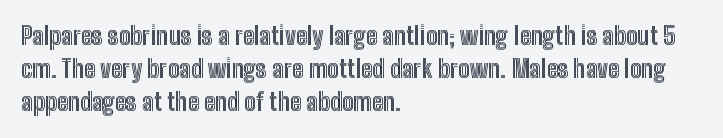
The type sits square on the baseline with zero lean. Students, observe: this is what conventionally led text looks like. Notice how the passage keeps a crisp vertical edge on the left only. Lines of text with bare space underneath.
